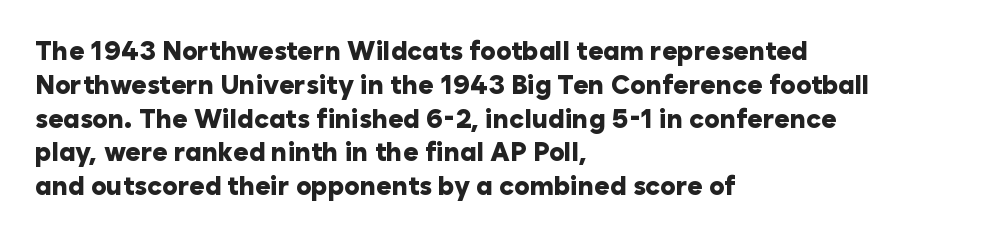
{"italic": "no", "bold": "yes", "underline": "no", "align": "left", "line_spacing": "normal", "line_spacing_ratio": 1.3, "letter_spacing": "normal", "letter_spacing_em": 0.0, "glyph_px": 26}
